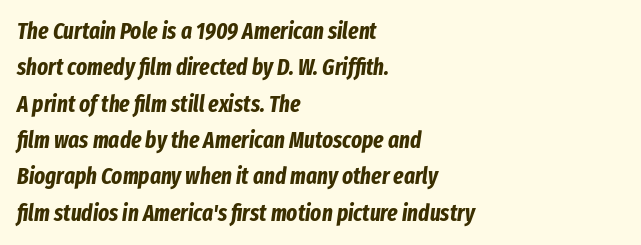
The image shows 23 px bold type, italic (leaning right); set left-aligned, normal line spacing (1.58x), normal letter spacing, not underlined.
